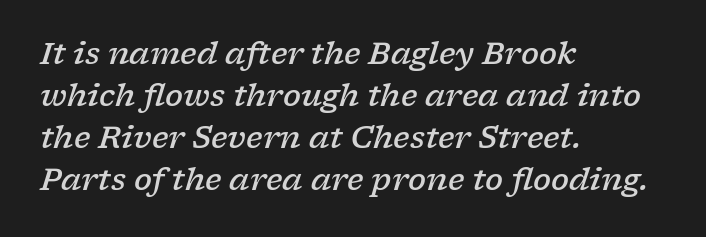
{"serif": "yes", "italic": "yes", "lean": "right", "slant_degrees": 17, "bold": "semi", "weight": "semibold", "width": "wide", "stroke_contrast": "low", "x_height": "medium", "monospaced": "no", "underline": "no", "align": "left", "line_spacing": "normal", "line_spacing_ratio": 1.4, "letter_spacing": "normal", "letter_spacing_em": 0.0, "glyph_px": 30}
